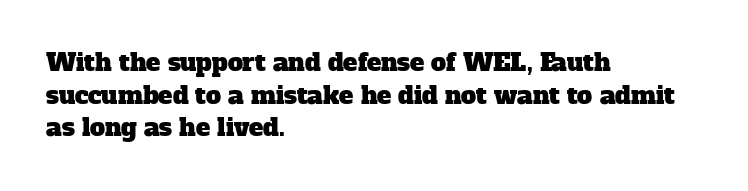
The image shows 24 px text type; set left-aligned, normal line spacing (1.36x), normal letter spacing, not underlined.
